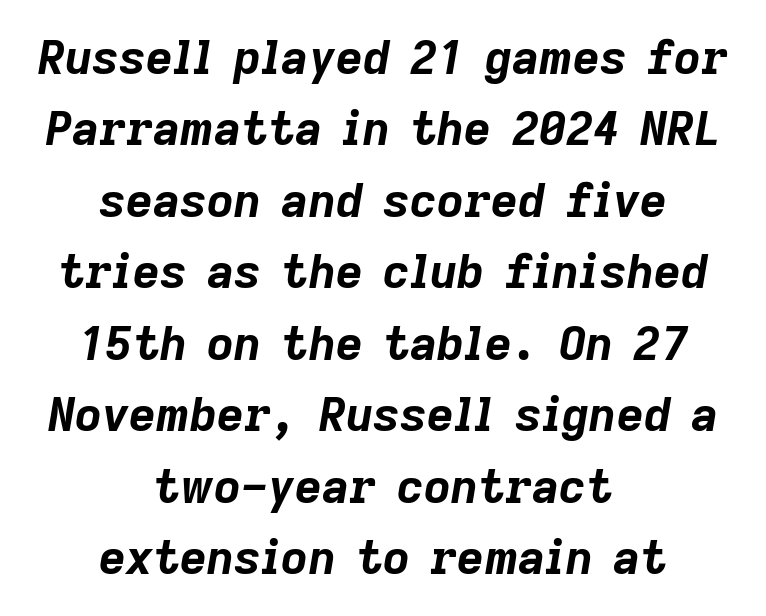
The image shows 47 px bold type, italic (leaning right); set centered, normal line spacing (1.52x), normal letter spacing, not underlined; low stroke contrast and a medium x-height.
